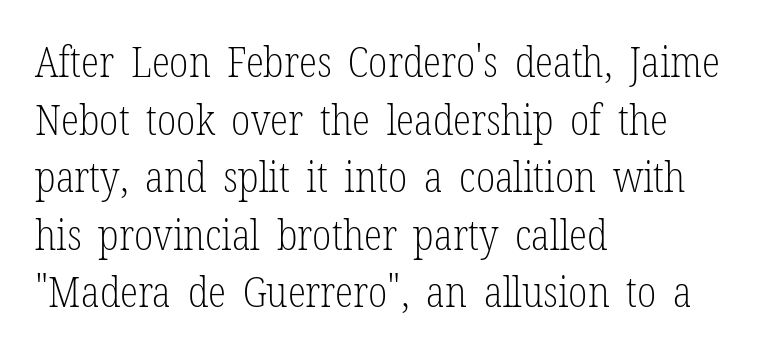
{"serif": "yes", "italic": "no", "bold": "no", "weight": "light", "width": "condensed", "stroke_contrast": "low", "x_height": "medium", "monospaced": "no", "underline": "no", "align": "left", "line_spacing": "normal", "line_spacing_ratio": 1.37, "letter_spacing": "normal", "letter_spacing_em": 0.0, "glyph_px": 42}
